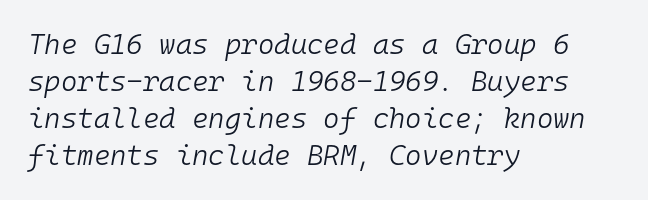
{"italic": "yes", "lean": "right", "slant_degrees": 10, "bold": "no", "weight": "light", "width": "normal", "stroke_contrast": "low", "x_height": "medium", "monospaced": "yes", "underline": "no", "align": "left", "line_spacing": "normal", "line_spacing_ratio": 1.32, "letter_spacing": "normal", "letter_spacing_em": 0.0, "glyph_px": 28}
